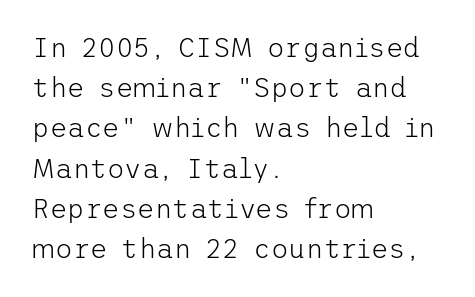
Q: Is the text bold? A: No.
Q: Is the text italic (slanted)? A: No, it is upright.
Q: Is the text underlined? A: No.
Q: How is the paragraph aligned? A: Left-aligned.
Q: Is the spacing between letters normal or unusually wide? A: Normal.
Q: Is the spacing between lines tight, normal or loose? A: Normal.
